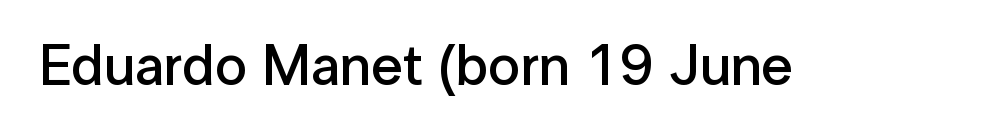
{"serif": "no", "italic": "no", "bold": "semi", "weight": "semibold", "width": "normal", "stroke_contrast": "low", "x_height": "medium", "monospaced": "no", "underline": "no", "letter_spacing": "normal", "letter_spacing_em": 0.0, "glyph_px": 57}
